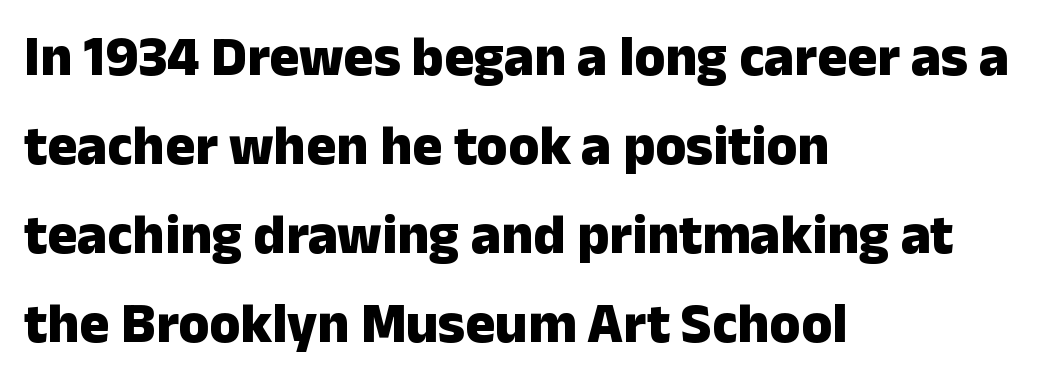
Q: Is the text bold? A: Yes.
Q: Is the text italic (slanted)? A: No, it is upright.
Q: Is the typeface a serif or a sans-serif typeface? A: Sans-serif.
Q: Is the text underlined? A: No.
Q: How is the paragraph aligned? A: Left-aligned.
Q: Is the spacing between letters normal or unusually wide? A: Normal.
Q: Is the spacing between lines tight, normal or loose? A: Normal.
Q: Width (condensed, normal, or wide)? A: Normal.
Q: Stroke contrast? A: Low.
Q: x-height? A: Medium.
Q: Monospaced? A: No.
